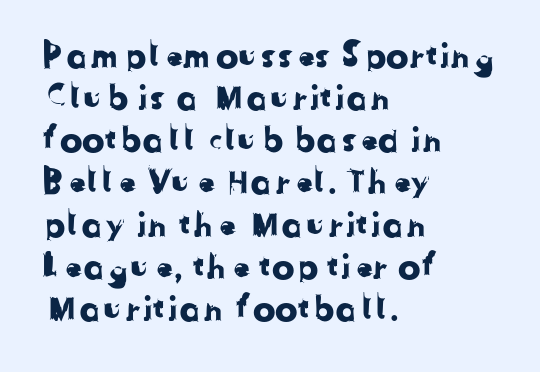
The image shows 34 px sans-serif type; set left-aligned, line spacing 1.24x, normal letter spacing, not underlined; low stroke contrast and a medium x-height.
